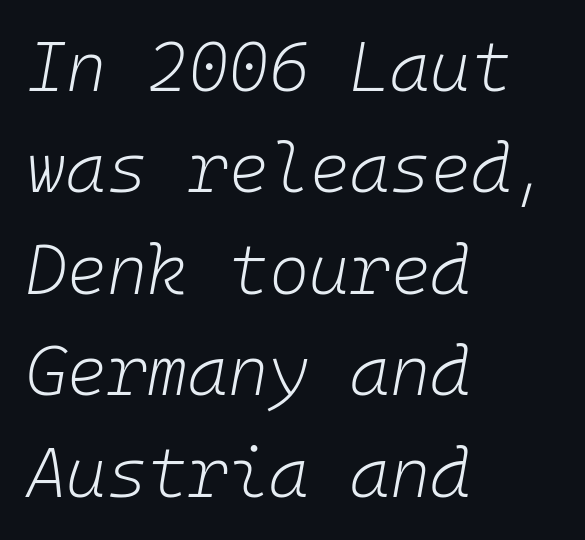
Q: Is the text bold? A: No.
Q: Is the text italic (slanted)? A: Yes, it leans right by about 10 degrees.
Q: Is the text underlined? A: No.
Q: How is the paragraph aligned? A: Left-aligned.
Q: Is the spacing between letters normal or unusually wide? A: Normal.
Q: Is the spacing between lines tight, normal or loose? A: Normal.
Q: Width (condensed, normal, or wide)? A: Normal.
Q: Stroke contrast? A: Low.
Q: x-height? A: Medium.
Q: Monospaced? A: Yes.
